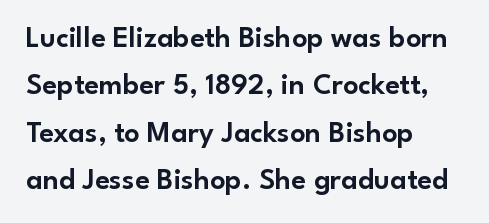
The face used here is proportionally spaced, like ordinary book or web type. Notice how the stems are strictly vertical — no italics here. If you drew a ruler down the left edge, every line would touch it. Honestly, there is no underline to notice here at all. Stroke terminals: plain, sans-serif.
